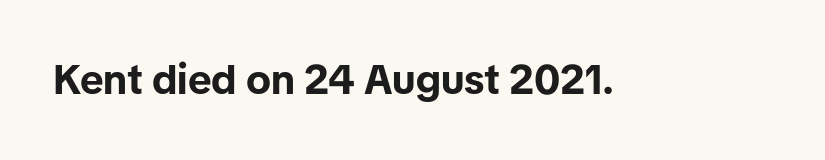
The lettering holds an erect, upright posture throughout. In terms of weight, the rendering is a true, heavy bold. Beneath every word, the page is bare. The type family on display is of the sans-serif kind. Does extra space separate the letters? No, they use regular spacing. Each letter keeps its own natural width here, so spacing adapts to shape.
